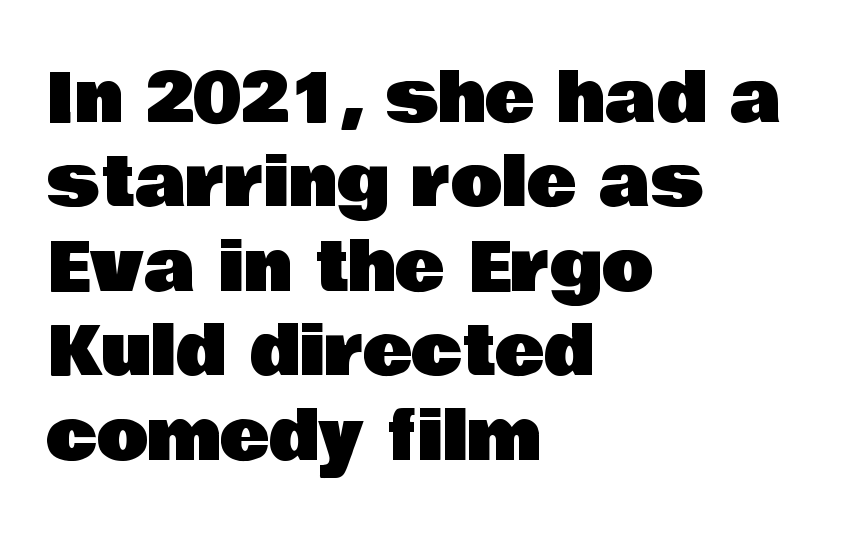
The image shows 67 px sans-serif type, upright; set left-aligned, normal line spacing (1.26x), normal letter spacing, not underlined; low stroke contrast and a large x-height.
